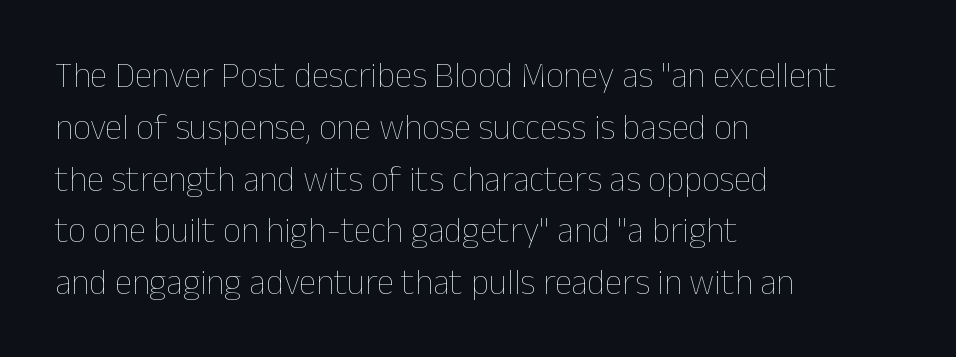
The strokes are not fattened; the text isn't bold. Italic: no, the glyphs are upright roman. Tracking value appears to be zero — textbook default spacing. This sample is left-justified, so line endings fall wherever the words run out.
